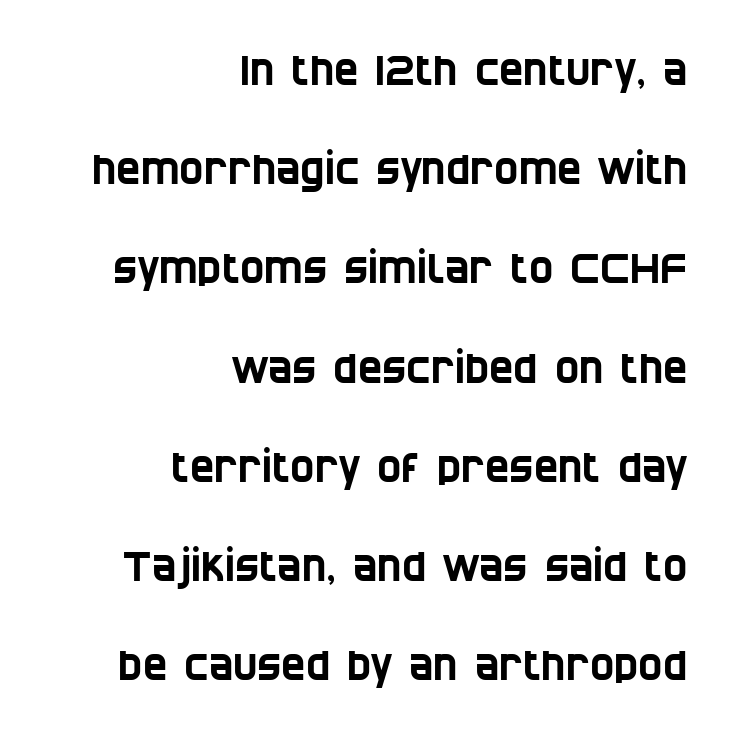
Tracking value appears to be zero — textbook default spacing. Type without underlining. Horizontally, the lines are justified to the trailing edge only. Unlike a traditional serif, this face leaves its strokes unadorned. Rows of type keep a wide berth in the vertical direction.
